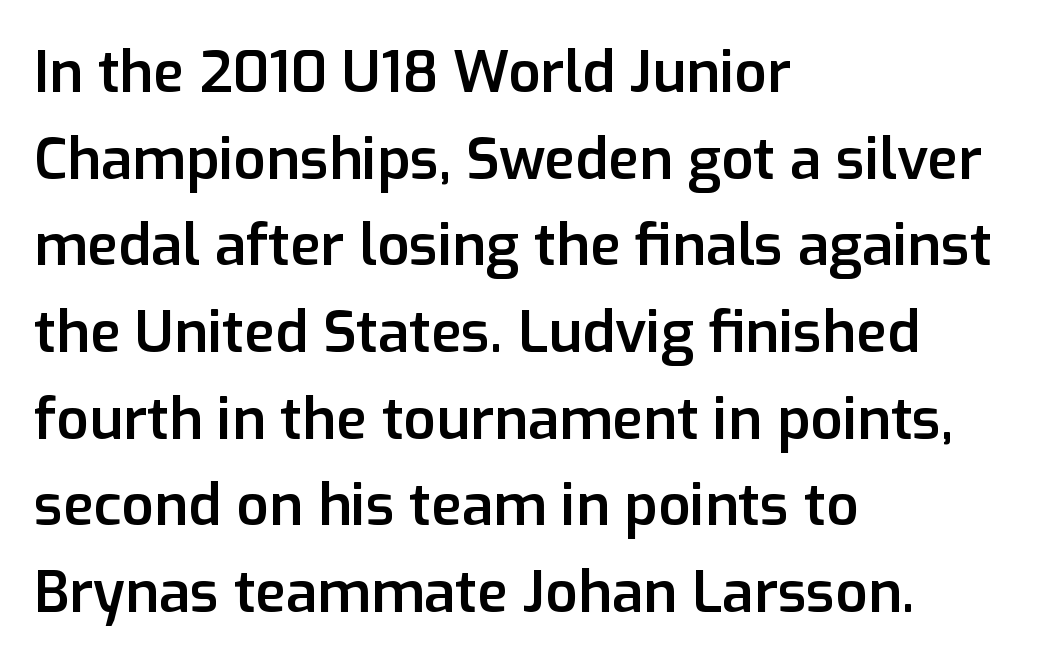
Q: Is the text bold? A: Semi-bold.
Q: Is the text italic (slanted)? A: No, it is upright.
Q: Is the typeface a serif or a sans-serif typeface? A: Sans-serif.
Q: Is the text underlined? A: No.
Q: How is the paragraph aligned? A: Left-aligned.
Q: Is the spacing between letters normal or unusually wide? A: Normal.
Q: Is the spacing between lines tight, normal or loose? A: Normal.
Q: Width (condensed, normal, or wide)? A: Normal.
Q: Stroke contrast? A: Low.
Q: x-height? A: Medium.
Q: Monospaced? A: No.
